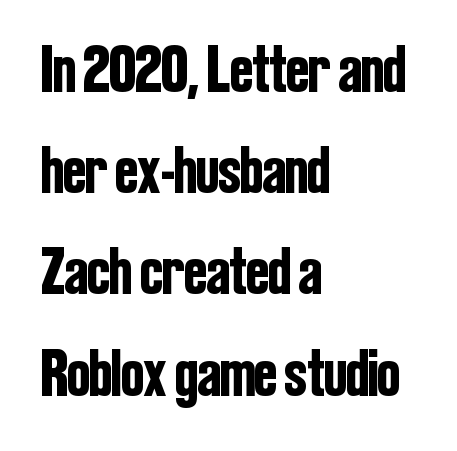
The image shows 67 px condensed sans-serif type, upright; set left-aligned, normal line spacing (1.51x), normal letter spacing, not underlined; low stroke contrast and a medium x-height.
